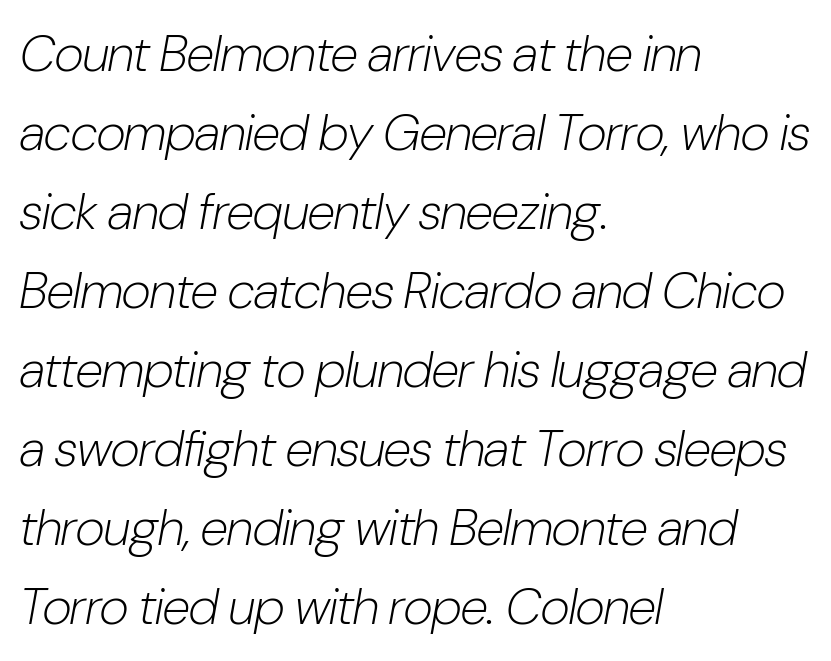
Q: Is the text bold? A: No.
Q: Is the text italic (slanted)? A: Yes, it leans right by about 10 degrees.
Q: Is the text underlined? A: No.
Q: How is the paragraph aligned? A: Left-aligned.
Q: Is the spacing between letters normal or unusually wide? A: Normal.
Q: Is the spacing between lines tight, normal or loose? A: Normal.
Q: Width (condensed, normal, or wide)? A: Condensed.
Q: Stroke contrast? A: Low.
Q: x-height? A: Medium.
Q: Monospaced? A: No.
